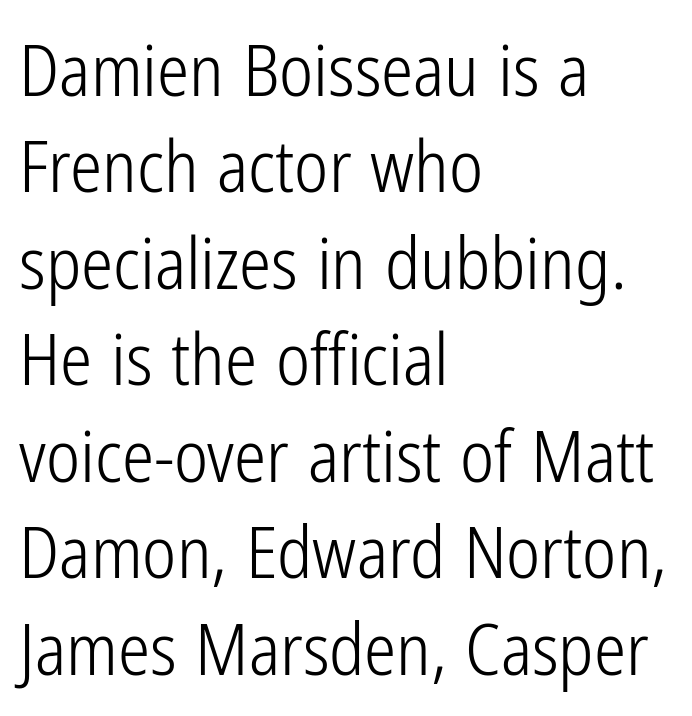
{"serif": "no", "italic": "no", "bold": "no", "weight": "light", "width": "condensed", "stroke_contrast": "low", "x_height": "medium", "monospaced": "no", "underline": "no", "align": "left", "line_spacing": "normal", "line_spacing_ratio": 1.34, "letter_spacing": "normal", "letter_spacing_em": 0.0, "glyph_px": 72}
